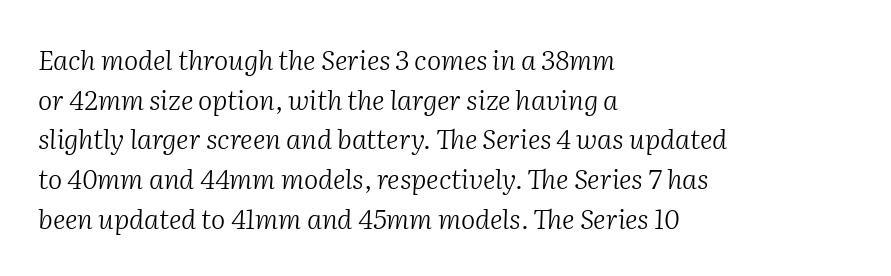
{"italic": "yes", "lean": "right", "slant_degrees": 2, "bold": "no", "underline": "no", "align": "left", "line_spacing": "normal", "line_spacing_ratio": 1.47, "letter_spacing": "normal", "letter_spacing_em": 0.0, "glyph_px": 27}
